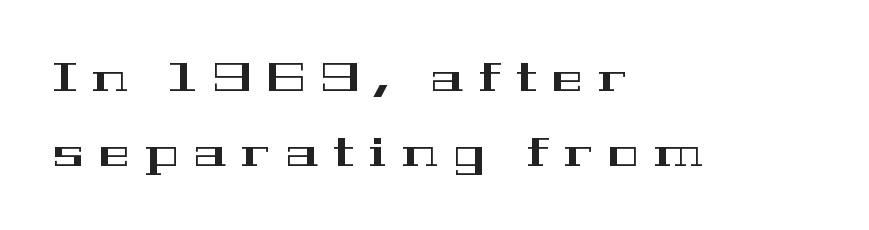
The gap between lines stays unmarked. The glyphs in this specimen are seriffed. Characters follow at a spacing far wider than the type designer built in. When letters stand straight like this, we call the style roman or upright. Layout note: lines flush left.
